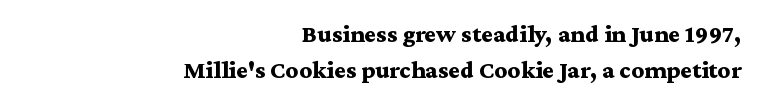
Q: Is the text bold? A: Yes.
Q: Is the text italic (slanted)? A: No, it is upright.
Q: Is the text underlined? A: No.
Q: How is the paragraph aligned? A: Right-aligned.
Q: Is the spacing between letters normal or unusually wide? A: Normal.
Q: Is the spacing between lines tight, normal or loose? A: Normal.
